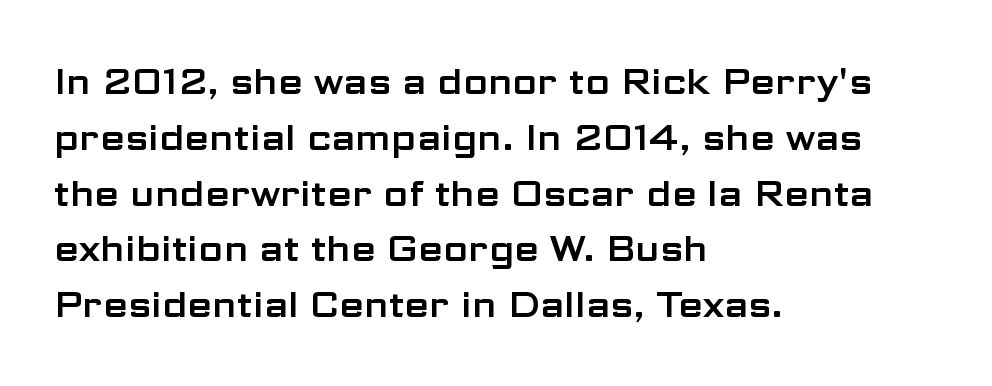
{"serif": "no", "italic": "no", "width": "wide", "stroke_contrast": "low", "x_height": "medium", "monospaced": "no", "underline": "no", "align": "left", "line_spacing": "normal", "line_spacing_ratio": 1.55, "letter_spacing": "normal", "letter_spacing_em": 0.0, "glyph_px": 36}
